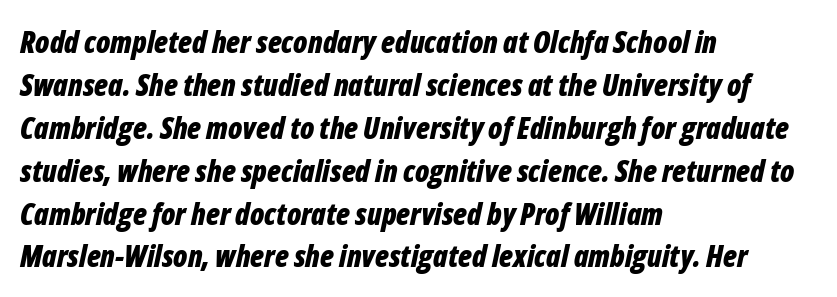
{"italic": "yes", "lean": "right", "slant_degrees": 12, "bold": "yes", "weight": "bold", "width": "condensed", "stroke_contrast": "low", "x_height": "medium", "monospaced": "no", "underline": "no", "align": "left", "line_spacing": "normal", "line_spacing_ratio": 1.43, "letter_spacing": "normal", "letter_spacing_em": 0.0, "glyph_px": 30}
